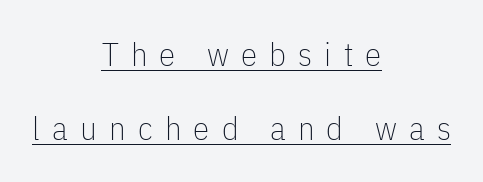
Successive baselines arrive slowly, with a big drop between each. Between one letter and the next there's a generous, obvious gap. Summary of weight: not heavy and not bold. The specimen includes a rule beneath the text block's lines. The lines are quadded center. Observe the absence of serifs on each vertical stroke in this sample.
